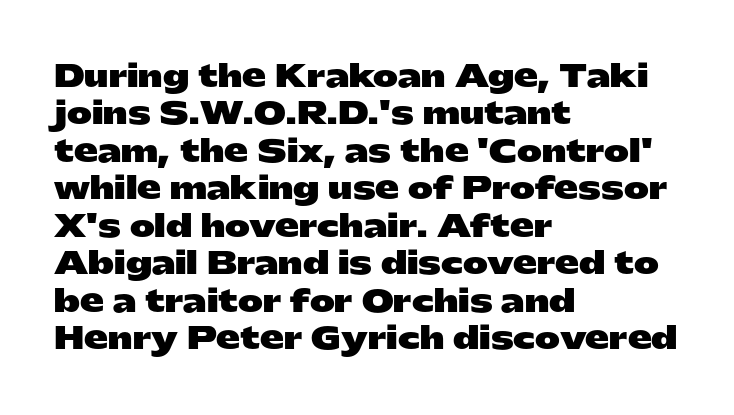
{"serif": "no", "italic": "no", "bold": "yes", "weight": "heavy", "width": "wide", "stroke_contrast": "low", "x_height": "medium", "monospaced": "no", "underline": "no", "align": "left", "line_spacing": "normal", "line_spacing_ratio": 1.25, "letter_spacing": "normal", "letter_spacing_em": 0.0, "glyph_px": 30}
